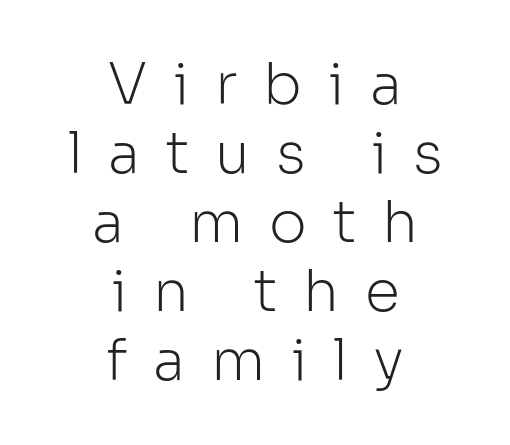
{"serif": "no", "italic": "no", "bold": "no", "weight": "light", "width": "normal", "stroke_contrast": "low", "x_height": "medium", "monospaced": "no", "underline": "no", "align": "center", "line_spacing_ratio": 1.21, "letter_spacing": "wide", "letter_spacing_em": 0.45, "glyph_px": 57}
